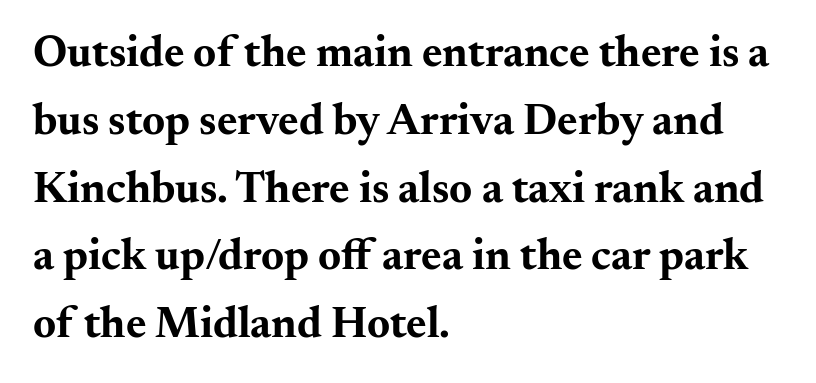
Q: Is the text bold? A: Yes.
Q: Is the text italic (slanted)? A: No, it is upright.
Q: Is the typeface a serif or a sans-serif typeface? A: Serif.
Q: Is the text underlined? A: No.
Q: How is the paragraph aligned? A: Left-aligned.
Q: Is the spacing between letters normal or unusually wide? A: Normal.
Q: Is the spacing between lines tight, normal or loose? A: Normal.
Q: Width (condensed, normal, or wide)? A: Wide.
Q: Stroke contrast? A: Medium.
Q: x-height? A: Small.
Q: Monospaced? A: No.
